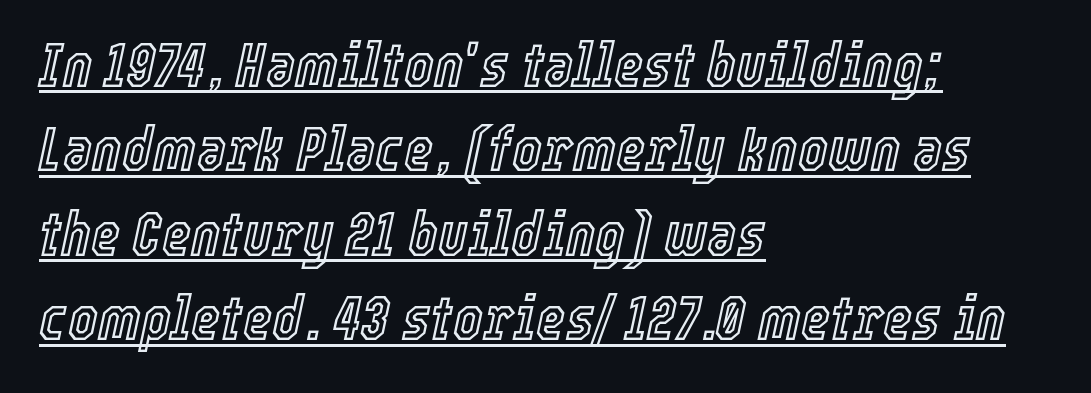
Q: Is the text italic (slanted)? A: Yes, it leans right by about 12 degrees.
Q: Is the text underlined? A: Yes.
Q: How is the paragraph aligned? A: Left-aligned.
Q: Is the spacing between letters normal or unusually wide? A: Normal.
Q: Is the spacing between lines tight, normal or loose? A: Normal.
Q: Width (condensed, normal, or wide)? A: Condensed.
Q: x-height? A: Medium.
Q: Monospaced? A: No.
